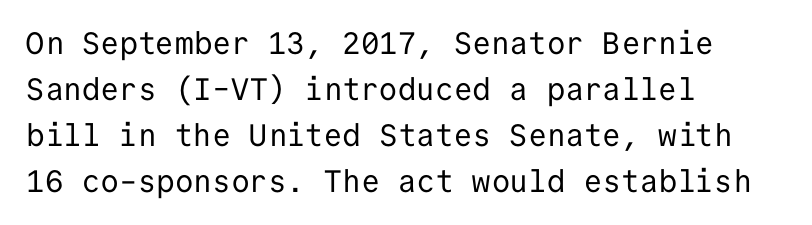
Q: Is the text bold? A: No.
Q: Is the text italic (slanted)? A: No, it is upright.
Q: Is the typeface a serif or a sans-serif typeface? A: Sans-serif.
Q: Is the text underlined? A: No.
Q: How is the paragraph aligned? A: Left-aligned.
Q: Is the spacing between letters normal or unusually wide? A: Normal.
Q: Is the spacing between lines tight, normal or loose? A: Normal.
Q: Width (condensed, normal, or wide)? A: Normal.
Q: Stroke contrast? A: Low.
Q: x-height? A: Medium.
Q: Monospaced? A: Yes.
